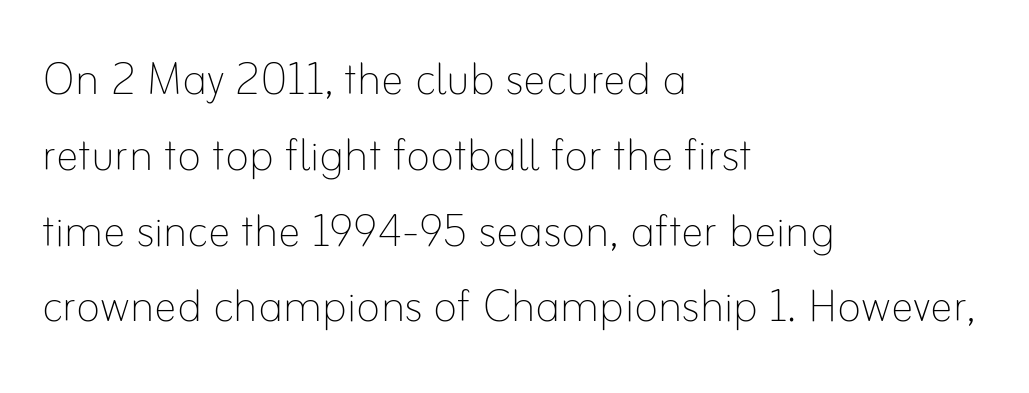
The image shows 57 px thin type, upright; set left-aligned, normal line spacing (1.33x), normal letter spacing, not underlined; low stroke contrast and a small x-height.
